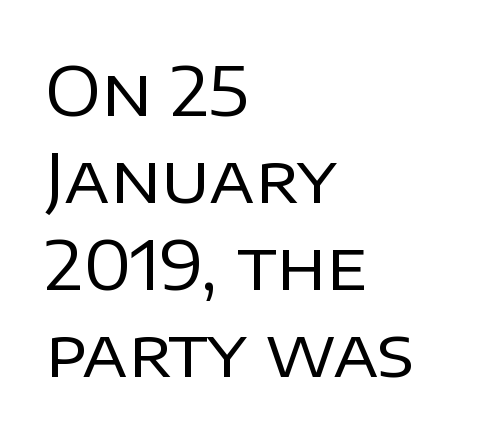
The image shows 68 px regular-weight sans-serif type, upright; set left-aligned, normal line spacing (1.28x), normal letter spacing, not underlined; low stroke contrast and a large x-height.
